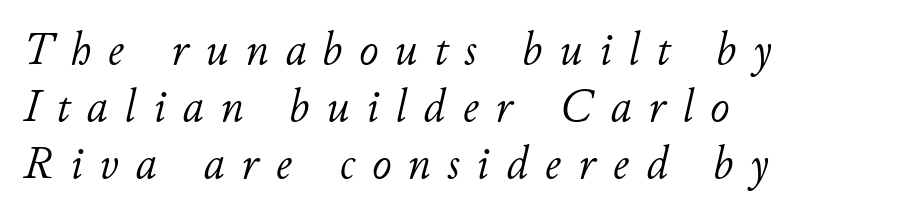
Q: Is the text bold? A: No.
Q: Is the text italic (slanted)? A: Yes, it leans right by about 11 degrees.
Q: Is the text underlined? A: No.
Q: How is the paragraph aligned? A: Left-aligned.
Q: Is the spacing between letters normal or unusually wide? A: Unusually wide.
Q: Width (condensed, normal, or wide)? A: Normal.
Q: Stroke contrast? A: Low.
Q: x-height? A: Small.
Q: Monospaced? A: No.
